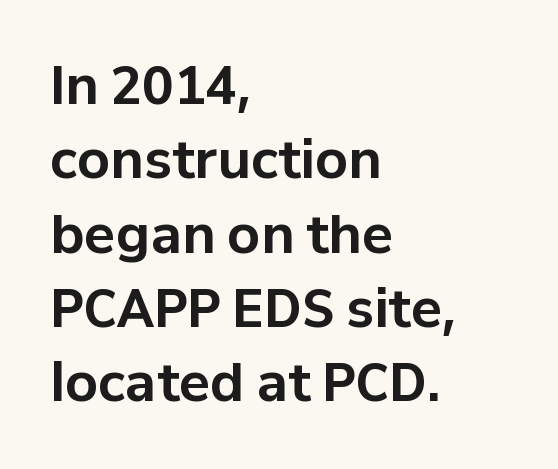
Q: Is the text bold? A: Yes.
Q: Is the text italic (slanted)? A: No, it is upright.
Q: Is the typeface a serif or a sans-serif typeface? A: Sans-serif.
Q: Is the text underlined? A: No.
Q: How is the paragraph aligned? A: Left-aligned.
Q: Is the spacing between letters normal or unusually wide? A: Normal.
Q: Is the spacing between lines tight, normal or loose? A: Normal.
Q: Width (condensed, normal, or wide)? A: Normal.
Q: Stroke contrast? A: Low.
Q: x-height? A: Medium.
Q: Monospaced? A: No.
